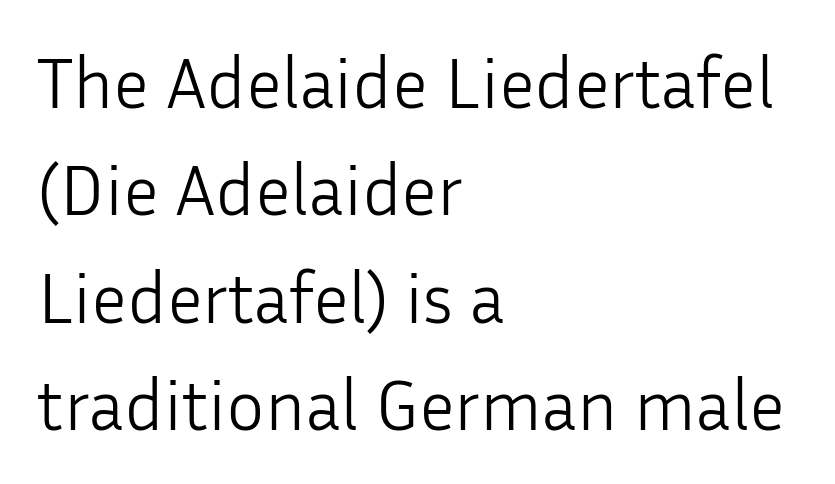
Q: Is the text bold? A: No.
Q: Is the text italic (slanted)? A: No, it is upright.
Q: Is the typeface a serif or a sans-serif typeface? A: Sans-serif.
Q: Is the text underlined? A: No.
Q: How is the paragraph aligned? A: Left-aligned.
Q: Is the spacing between letters normal or unusually wide? A: Normal.
Q: Is the spacing between lines tight, normal or loose? A: Normal.
Q: Width (condensed, normal, or wide)? A: Normal.
Q: Stroke contrast? A: Low.
Q: x-height? A: Medium.
Q: Monospaced? A: No.
